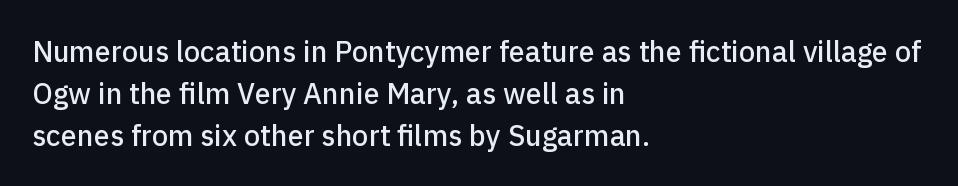
Bare-footed words on every line. You can tell from the bare stems that sans-serif type was used. The type sits square on the baseline with zero lean. You could not count columns in this text — the font is proportionally spaced.
